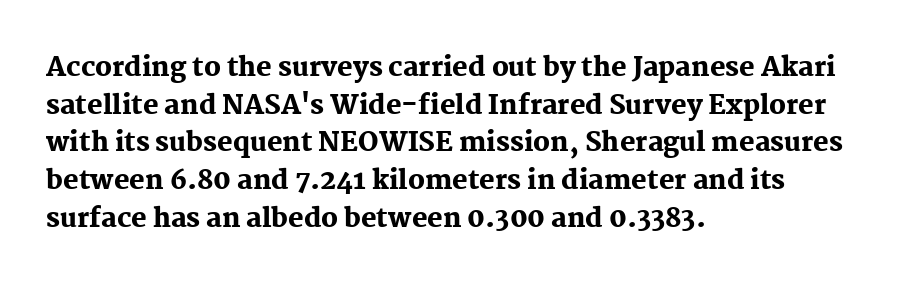
{"italic": "no", "bold": "yes", "underline": "no", "align": "left", "line_spacing": "normal", "line_spacing_ratio": 1.45, "letter_spacing": "normal", "letter_spacing_em": 0.0, "glyph_px": 26}
